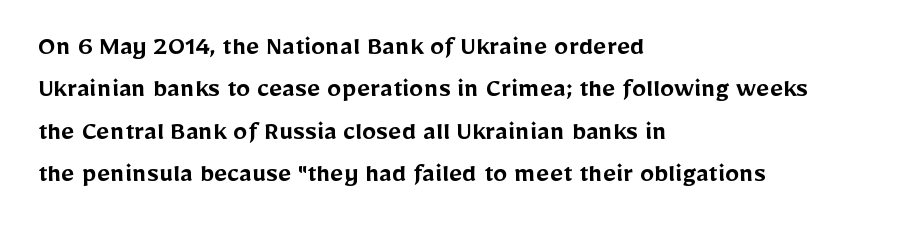
{"serif": "no", "italic": "no", "bold": "semi", "weight": "semibold", "width": "normal", "stroke_contrast": "low", "x_height": "medium", "monospaced": "no", "underline": "no", "align": "left", "line_spacing": "normal", "line_spacing_ratio": 1.46, "letter_spacing": "normal", "letter_spacing_em": 0.0, "glyph_px": 29}
